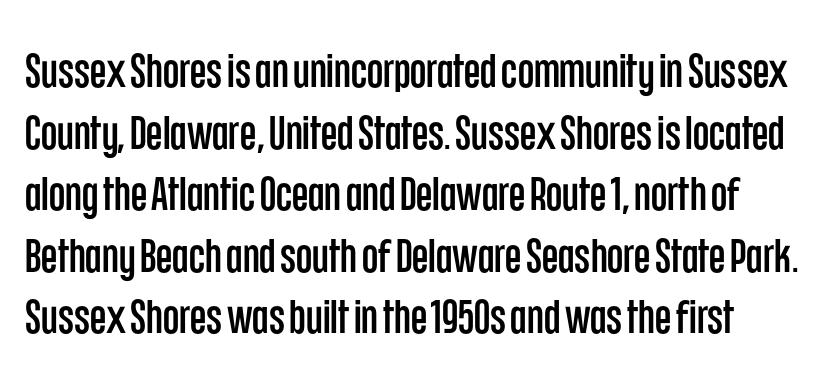
Q: Is the text italic (slanted)? A: No, it is upright.
Q: Is the typeface a serif or a sans-serif typeface? A: Sans-serif.
Q: Is the text underlined? A: No.
Q: Is the spacing between letters normal or unusually wide? A: Normal.
Q: Is the spacing between lines tight, normal or loose? A: Normal.
Q: Width (condensed, normal, or wide)? A: Condensed.
Q: Stroke contrast? A: Low.
Q: x-height? A: Large.
Q: Monospaced? A: No.
